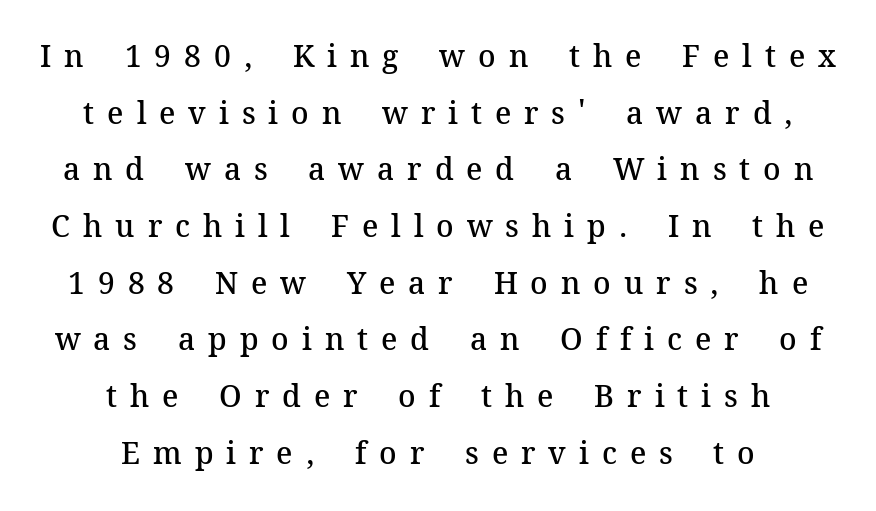
The image shows 30 px semibold serif type, upright; set centered, line spacing 1.89x, unusually wide letter spacing (+0.43 em), not underlined; medium stroke contrast and a medium x-height.
